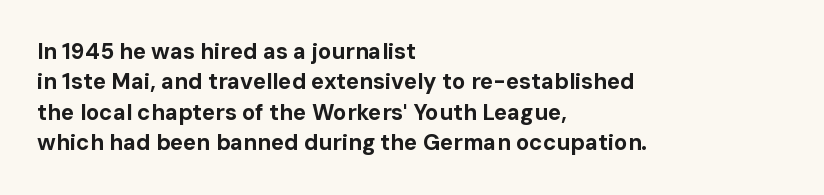
Q: Is the text bold? A: Yes.
Q: Is the text italic (slanted)? A: No, it is upright.
Q: Is the text underlined? A: No.
Q: How is the paragraph aligned? A: Left-aligned.
Q: Is the spacing between letters normal or unusually wide? A: Normal.
Q: Is the spacing between lines tight, normal or loose? A: Normal.
